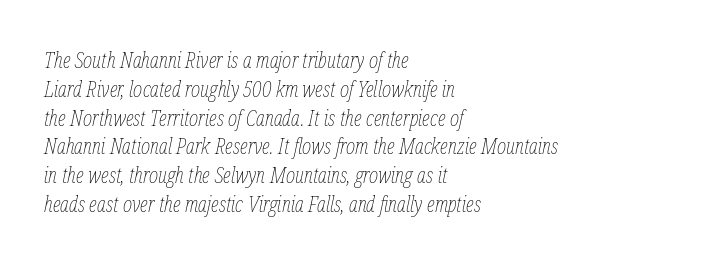
Notice how the passage keeps a crisp vertical edge on the left only. Is this a heavy cut? Hardly; it is regular or lighter. The space beneath each line is pristine and unruled. Evenly set lines give the paragraph a standard silhouette.
